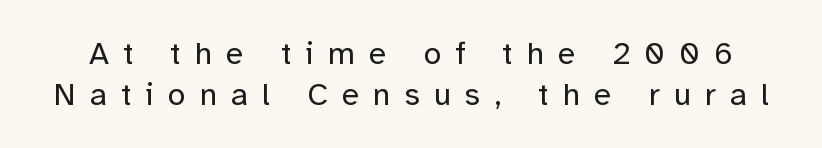
Q: Is the text bold? A: No.
Q: Is the text italic (slanted)? A: No, it is upright.
Q: Is the typeface a serif or a sans-serif typeface? A: Sans-serif.
Q: Is the text underlined? A: No.
Q: Is the spacing between letters normal or unusually wide? A: Unusually wide.
Q: Is the spacing between lines tight, normal or loose? A: Normal.
Q: Width (condensed, normal, or wide)? A: Normal.
Q: Stroke contrast? A: Low.
Q: x-height? A: Medium.
Q: Monospaced? A: No.
